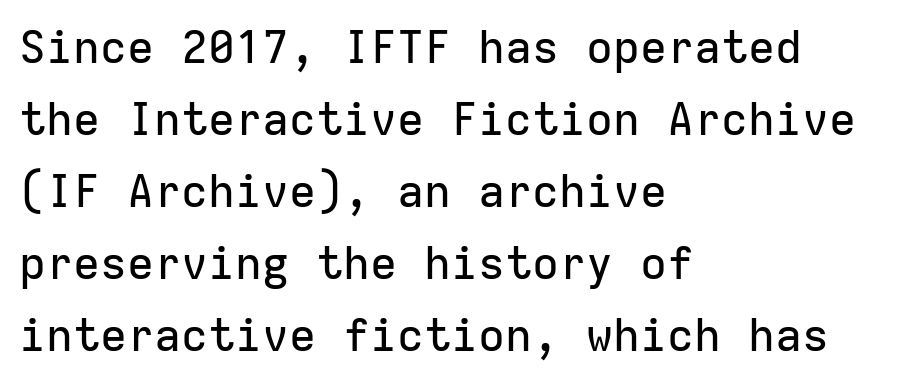
Q: Is the text italic (slanted)? A: No, it is upright.
Q: Is the typeface a serif or a sans-serif typeface? A: Sans-serif.
Q: Is the text underlined? A: No.
Q: How is the paragraph aligned? A: Left-aligned.
Q: Is the spacing between letters normal or unusually wide? A: Normal.
Q: Is the spacing between lines tight, normal or loose? A: Normal.
Q: Width (condensed, normal, or wide)? A: Normal.
Q: Stroke contrast? A: Low.
Q: x-height? A: Medium.
Q: Monospaced? A: Yes.
